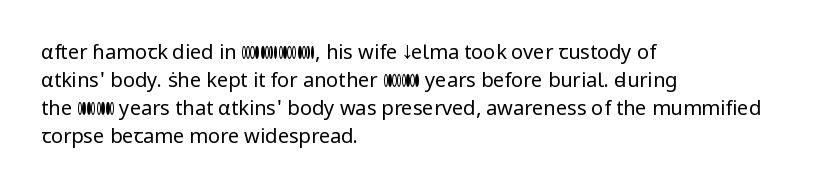
A roman cut, with each character standing at attention. Compared with a centered layout, this one pins lines to the left instead. Evenly set lines give the paragraph a standard silhouette. Heft: none added — not bold. The baseline area is clear.
